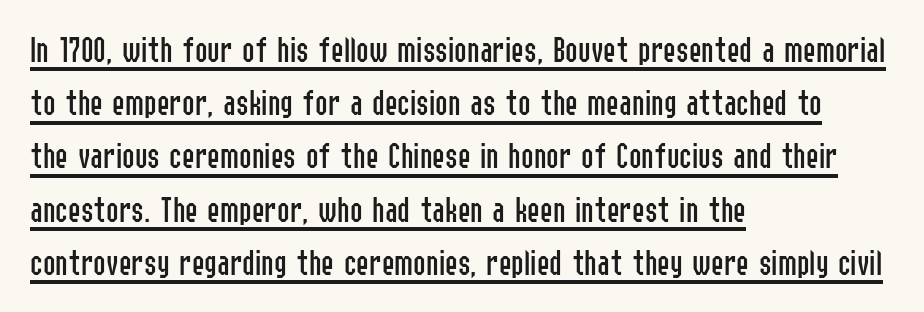
These characters rest on top of a visible drawn line. Reading down the column, the eye jumps a familiar distance to each next line. No heavy texture on the line: the type isn't bold. The passage shown is typed in a proportional face where columns would drift.
